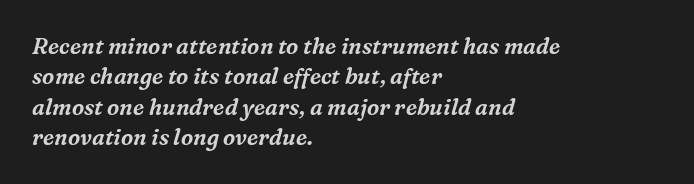
{"italic": "yes", "lean": "right", "slant_degrees": 16, "underline": "no", "align": "left", "line_spacing": "normal", "line_spacing_ratio": 1.38, "letter_spacing": "normal", "letter_spacing_em": 0.0, "glyph_px": 22}
